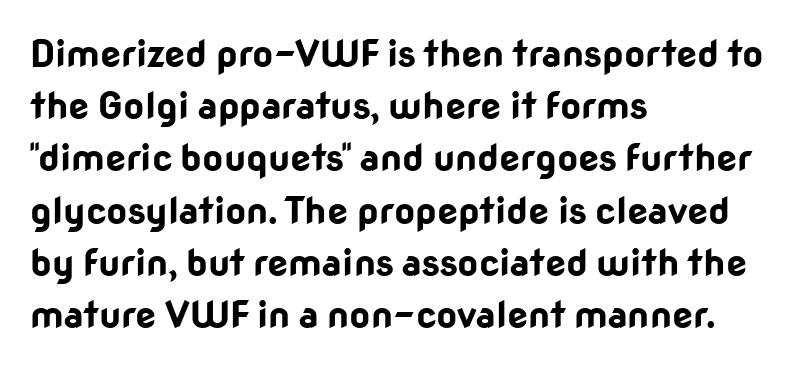
Q: Is the text bold? A: Yes.
Q: Is the text italic (slanted)? A: No, it is upright.
Q: Is the typeface a serif or a sans-serif typeface? A: Sans-serif.
Q: Is the text underlined? A: No.
Q: How is the paragraph aligned? A: Left-aligned.
Q: Is the spacing between letters normal or unusually wide? A: Normal.
Q: Is the spacing between lines tight, normal or loose? A: Normal.
Q: Width (condensed, normal, or wide)? A: Normal.
Q: Stroke contrast? A: Low.
Q: x-height? A: Medium.
Q: Monospaced? A: No.
